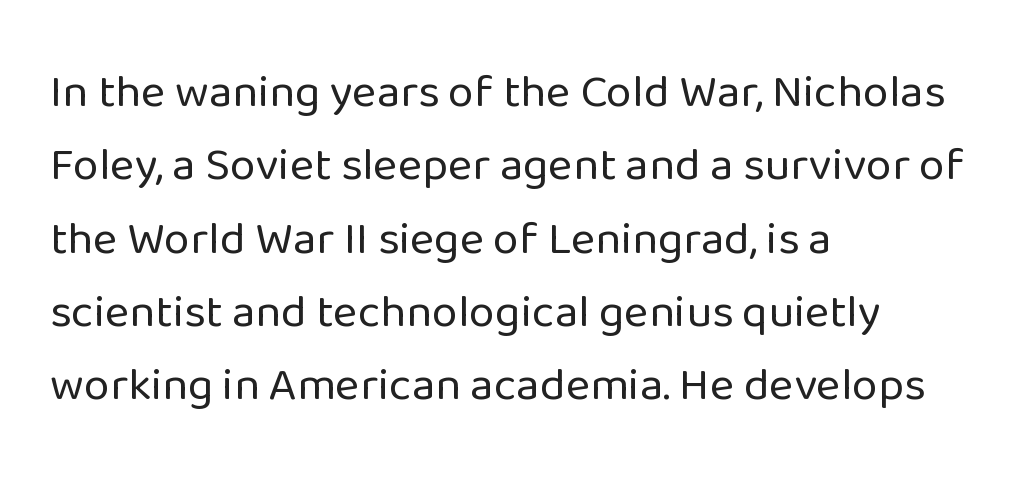
{"serif": "no", "italic": "no", "bold": "no", "weight": "regular", "width": "normal", "stroke_contrast": "low", "x_height": "medium", "monospaced": "no", "underline": "no", "align": "left", "line_spacing": "normal", "line_spacing_ratio": 1.56, "letter_spacing": "normal", "letter_spacing_em": 0.0, "glyph_px": 47}
